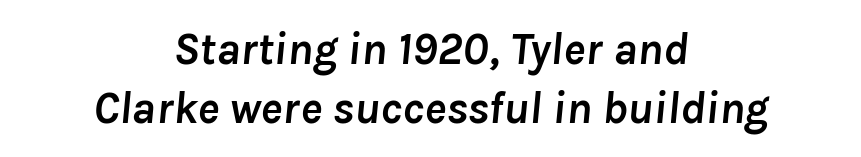
The image shows 46 px semibold type, italic (leaning right); set centered, normal line spacing (1.29x), normal letter spacing, not underlined; low stroke contrast and a medium x-height.
